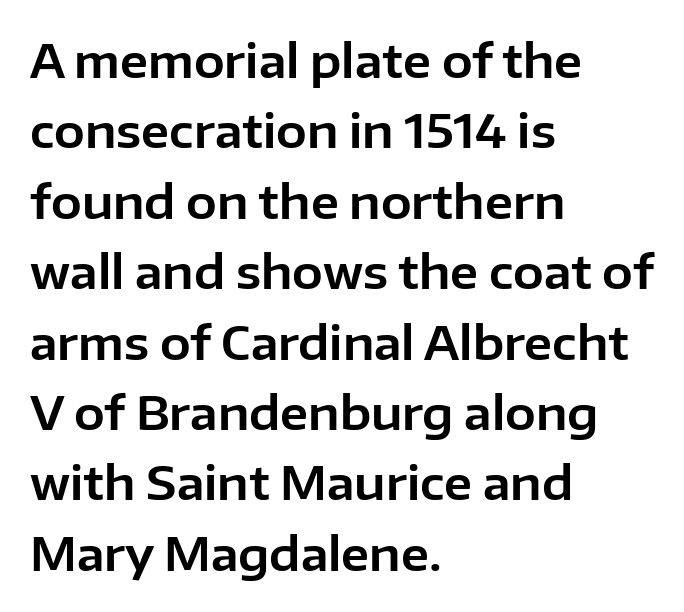
In terms of posture, this sample is upright. The passage shown stacks its lines at a standard gap. There is no visible air inserted between adjacent glyphs. Varying glyph widths throughout — classic text-font behaviour.
